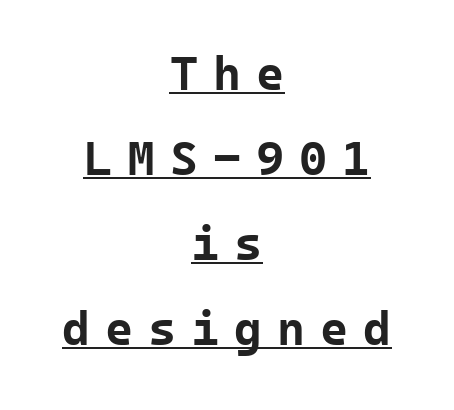
The image shows 48 px bold sans-serif type, upright, monospaced; set centered, line spacing 1.77x, unusually wide letter spacing (+0.31 em), underlined; low stroke contrast and a medium x-height.
